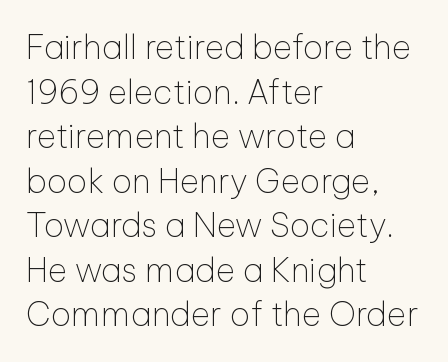
{"serif": "no", "italic": "no", "bold": "no", "weight": "thin", "width": "normal", "stroke_contrast": "low", "x_height": "medium", "monospaced": "no", "underline": "no", "align": "left", "line_spacing": "normal", "line_spacing_ratio": 1.35, "letter_spacing": "normal", "letter_spacing_em": 0.0, "glyph_px": 33}
